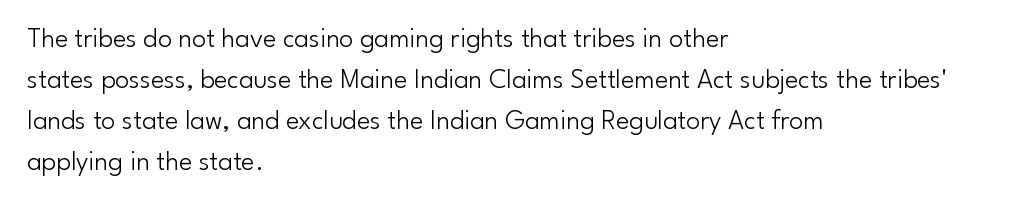
The image shows 28 px light sans-serif type, upright; set left-aligned, normal line spacing (1.46x), normal letter spacing, not underlined; low stroke contrast and a small x-height.
